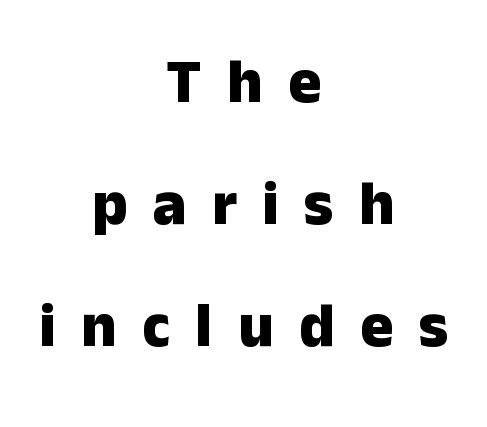
{"serif": "no", "italic": "no", "bold": "yes", "weight": "heavy", "width": "normal", "stroke_contrast": "low", "x_height": "medium", "monospaced": "no", "underline": "no", "align": "center", "line_spacing": "loose", "line_spacing_ratio": 1.97, "letter_spacing": "wide", "letter_spacing_em": 0.41, "glyph_px": 62}
